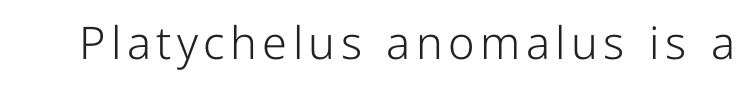
The image shows 45 px light sans-serif type, upright; set not underlined; low stroke contrast and a medium x-height.
